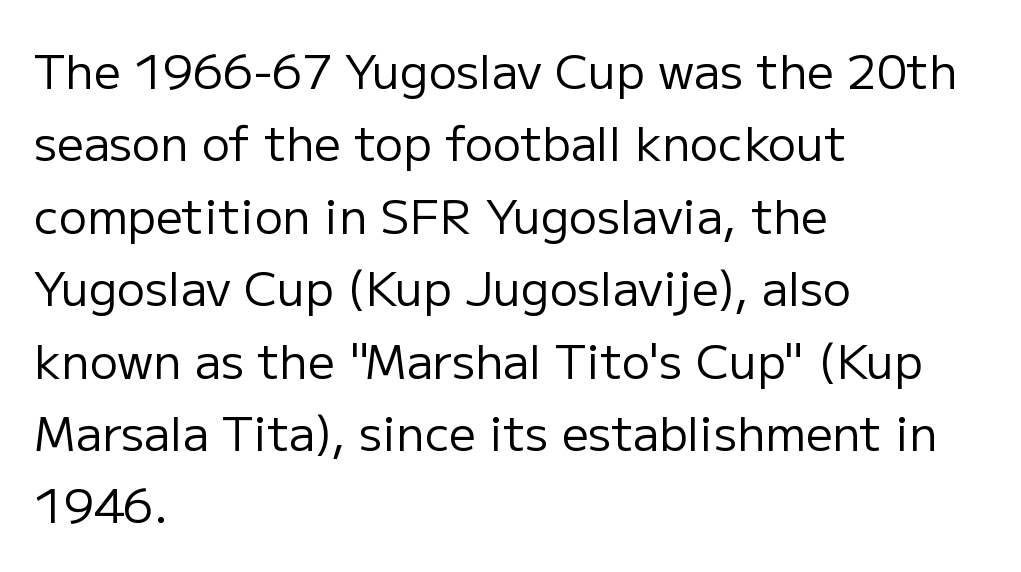
{"serif": "no", "italic": "no", "bold": "no", "weight": "regular", "width": "normal", "stroke_contrast": "low", "x_height": "medium", "monospaced": "no", "underline": "no", "align": "left", "line_spacing": "normal", "line_spacing_ratio": 1.54, "letter_spacing": "normal", "letter_spacing_em": 0.0, "glyph_px": 47}
